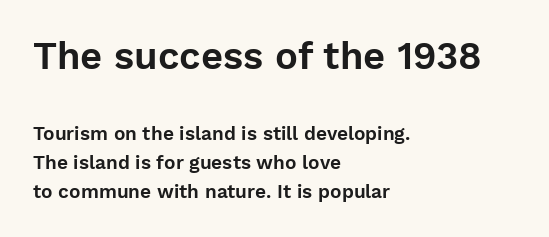
The image shows 38 px sans-serif type, upright; set left-aligned, normal line spacing (1.54x), normal letter spacing, not underlined; the first (top) block is 2.0x larger; low stroke contrast and a medium x-height.
